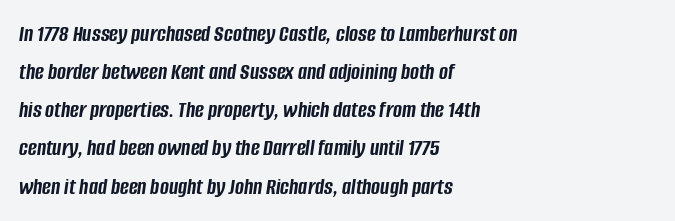
The image shows 24 px bold type, italic (leaning right); set left-aligned, normal line spacing (1.59x), normal letter spacing, not underlined.
